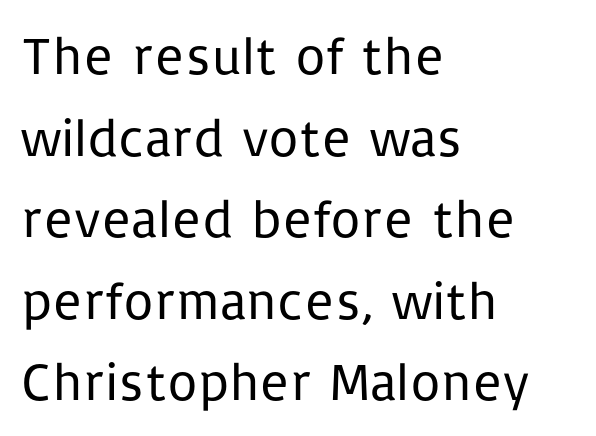
Q: Is the text bold? A: No.
Q: Is the text italic (slanted)? A: No, it is upright.
Q: Is the typeface a serif or a sans-serif typeface? A: Sans-serif.
Q: Is the text underlined? A: No.
Q: How is the paragraph aligned? A: Left-aligned.
Q: Is the spacing between letters normal or unusually wide? A: Normal.
Q: Is the spacing between lines tight, normal or loose? A: Normal.
Q: Width (condensed, normal, or wide)? A: Normal.
Q: Stroke contrast? A: Low.
Q: x-height? A: Medium.
Q: Monospaced? A: No.
